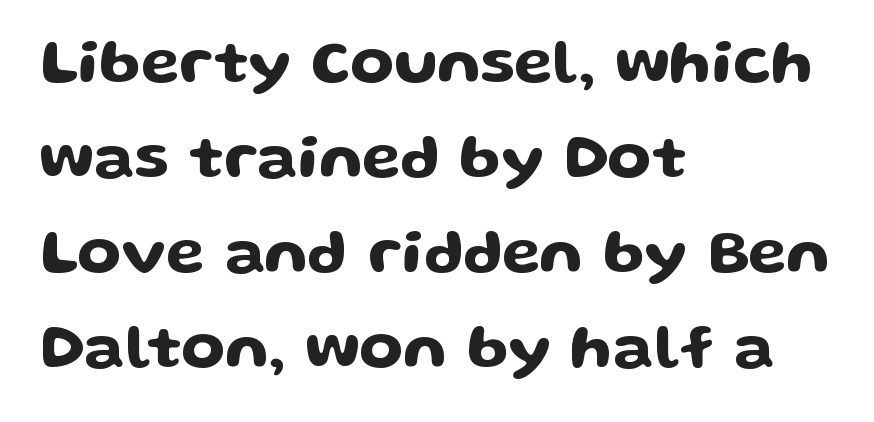
The image shows 63 px wide sans-serif type, upright; set left-aligned, normal line spacing (1.51x), normal letter spacing, not underlined; low stroke contrast and a medium x-height.
